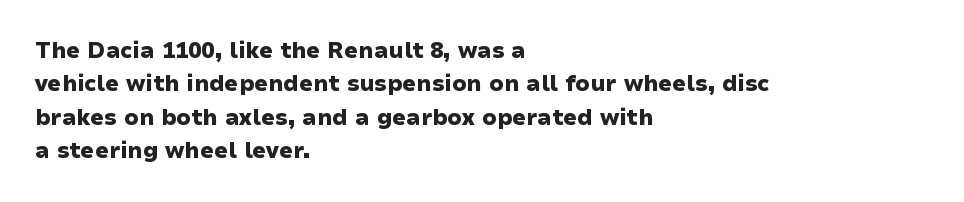
The image shows 22 px bold type, upright; set left-aligned, normal line spacing (1.52x), normal letter spacing, not underlined.
